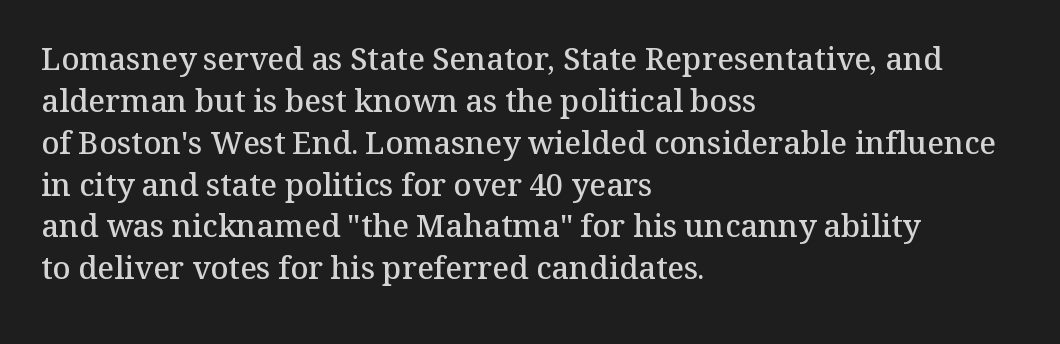
Regular leading. Tracking value appears to be zero — textbook default spacing. Quick note: not italic, upright. A fair bit of extra ink — the face is semibold, not bold.
